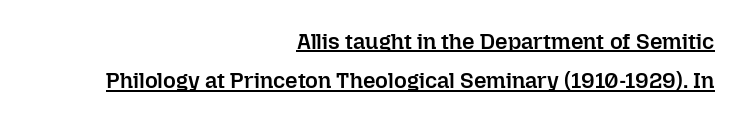
{"italic": "no", "bold": "semi", "underline": "yes", "align": "right", "line_spacing_ratio": 1.79, "letter_spacing": "normal", "letter_spacing_em": 0.0, "glyph_px": 22}
